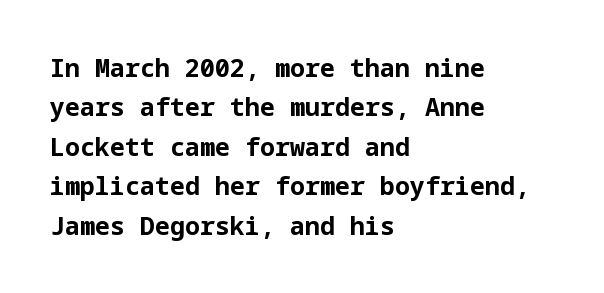
The image shows 25 px bold type, upright; set left-aligned, normal line spacing (1.58x), normal letter spacing, not underlined.
